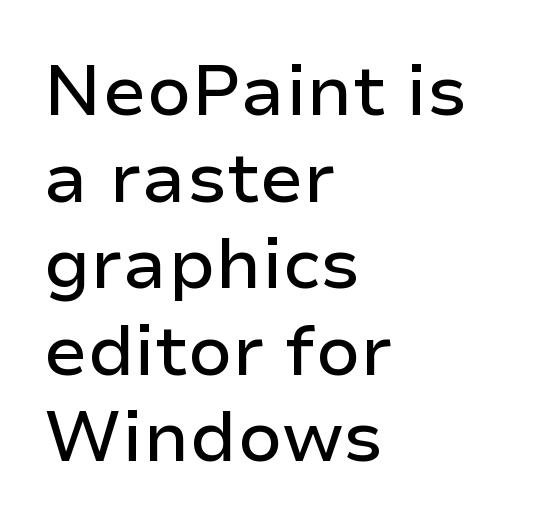
Q: Is the text italic (slanted)? A: No, it is upright.
Q: Is the typeface a serif or a sans-serif typeface? A: Sans-serif.
Q: Is the text underlined? A: No.
Q: How is the paragraph aligned? A: Left-aligned.
Q: Is the spacing between letters normal or unusually wide? A: Normal.
Q: Width (condensed, normal, or wide)? A: Normal.
Q: Stroke contrast? A: Low.
Q: x-height? A: Medium.
Q: Monospaced? A: No.
